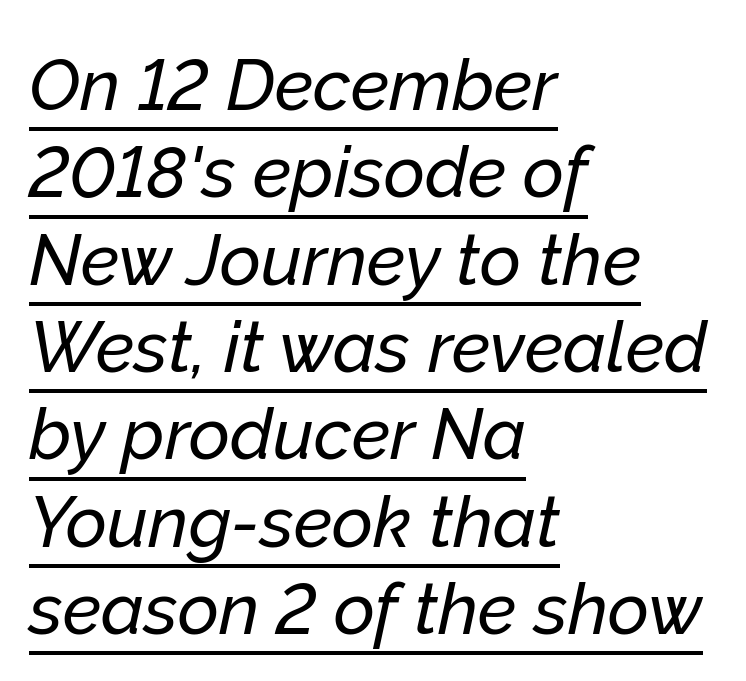
{"italic": "yes", "lean": "right", "slant_degrees": 12, "width": "normal", "stroke_contrast": "low", "x_height": "medium", "monospaced": "no", "underline": "yes", "align": "left", "line_spacing_ratio": 1.23, "letter_spacing": "normal", "letter_spacing_em": 0.0, "glyph_px": 71}
